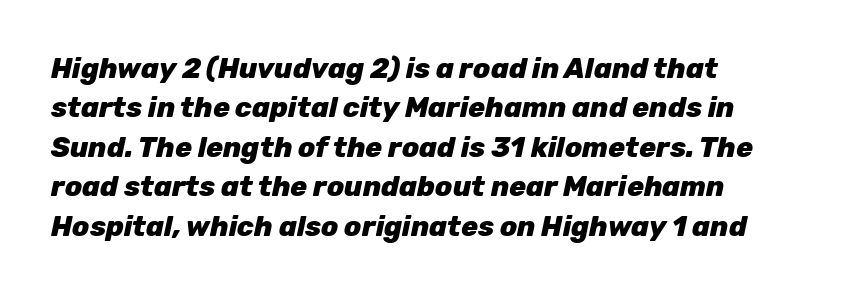
{"italic": "yes", "lean": "right", "slant_degrees": 12, "bold": "yes", "weight": "heavy", "width": "normal", "stroke_contrast": "low", "x_height": "medium", "monospaced": "no", "underline": "no", "align": "left", "line_spacing": "normal", "line_spacing_ratio": 1.41, "letter_spacing": "normal", "letter_spacing_em": 0.0, "glyph_px": 28}
